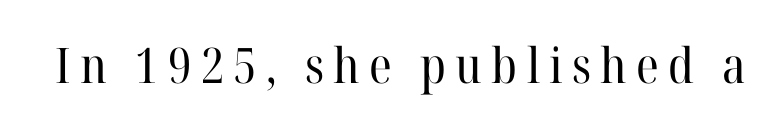
The face used here is proportionally spaced, like ordinary book or web type. You can tell it's not italic because the verticals are truly vertical. The typeface chosen for these lines features serifs. Counters stay open thanks to moderate or lighter strokes. Any mark beneath the type? The region is blank.
